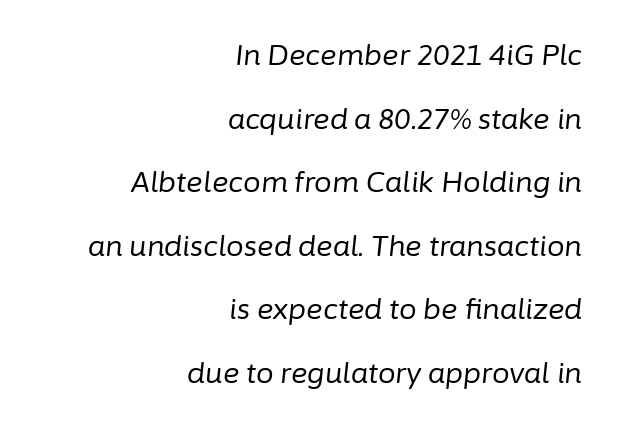
The axis of the letterforms is tilted away from vertical. Casual observation: everything's shoved over to the right. The rendering uses natural spacing where letterforms have individual widths. Is the stroke heavy? The answer is a plain regular-or-lighter.
